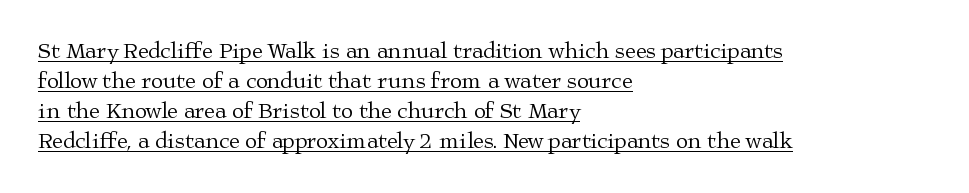
The image shows 22 px text type, upright; set left-aligned, normal line spacing (1.36x), normal letter spacing, underlined.
